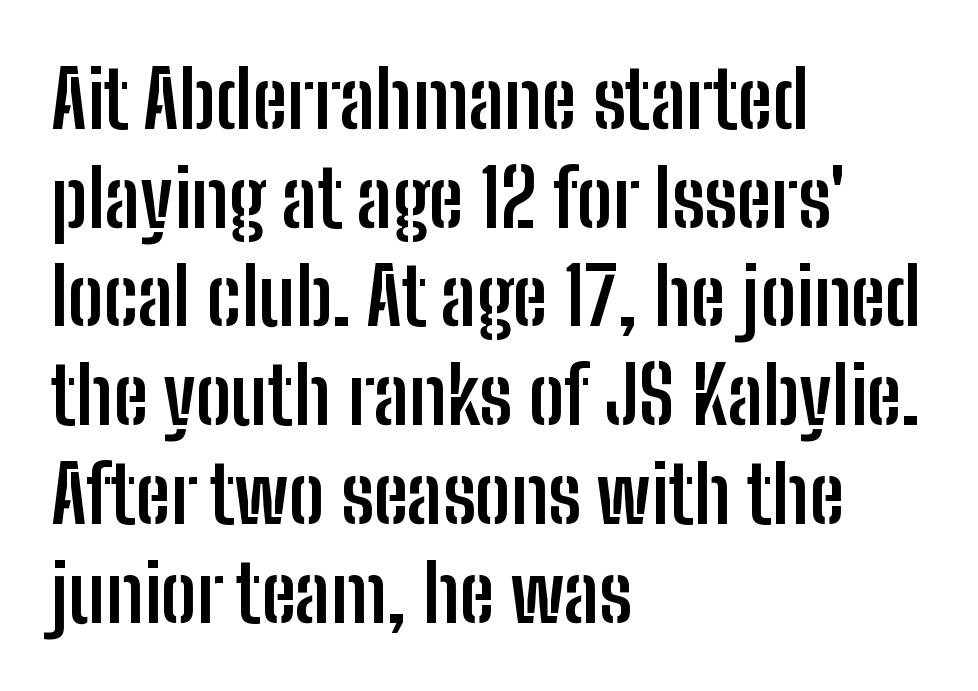
{"serif": "no", "italic": "no", "bold": "yes", "weight": "semibold", "width": "condensed", "stroke_contrast": "low", "x_height": "medium", "monospaced": "no", "underline": "no", "align": "left", "line_spacing": "normal", "line_spacing_ratio": 1.25, "letter_spacing": "normal", "letter_spacing_em": 0.0, "glyph_px": 79}
